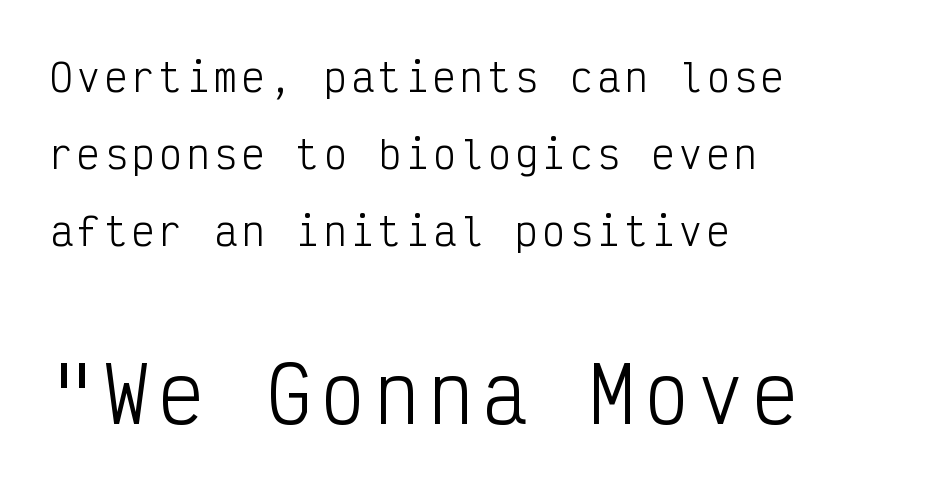
{"serif": "no", "italic": "no", "bold": "no", "weight": "light", "width": "condensed", "stroke_contrast": "low", "x_height": "medium", "monospaced": "yes", "underline": "no", "align": "left", "line_spacing": "loose", "line_spacing_ratio": 2.03, "larger_block": "second", "size_ratio": 1.97, "glyph_px": 75}
